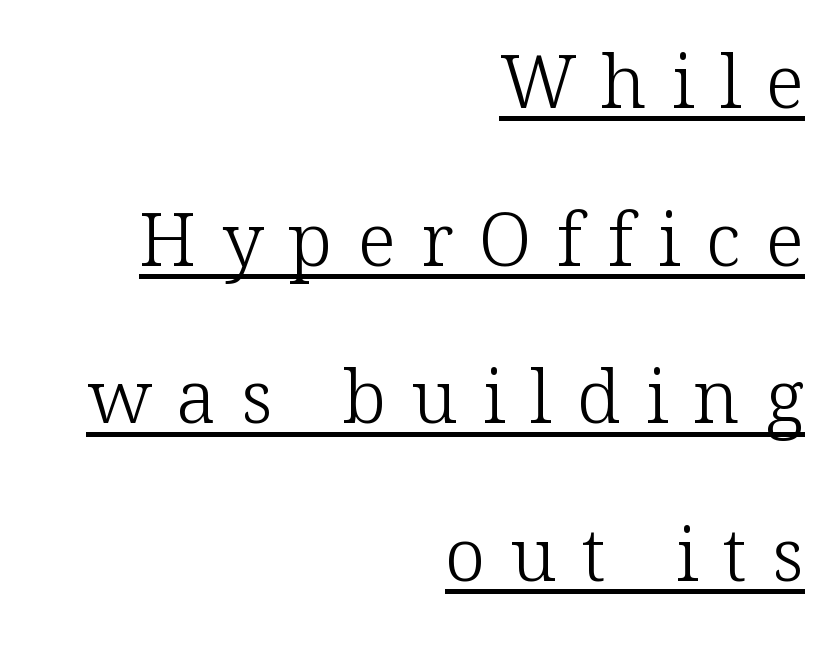
Q: Is the text bold? A: No.
Q: Is the text italic (slanted)? A: No, it is upright.
Q: Is the typeface a serif or a sans-serif typeface? A: Serif.
Q: Is the text underlined? A: Yes.
Q: How is the paragraph aligned? A: Right-aligned.
Q: Is the spacing between letters normal or unusually wide? A: Unusually wide.
Q: Is the spacing between lines tight, normal or loose? A: Loose.
Q: Width (condensed, normal, or wide)? A: Normal.
Q: Stroke contrast? A: Low.
Q: x-height? A: Medium.
Q: Monospaced? A: No.
